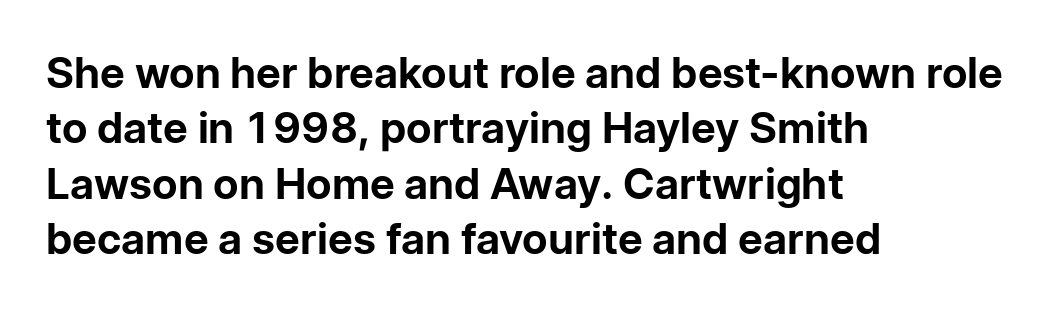
The image shows 43 px bold sans-serif type, upright; set left-aligned, normal line spacing (1.29x), normal letter spacing, not underlined; low stroke contrast and a medium x-height.
